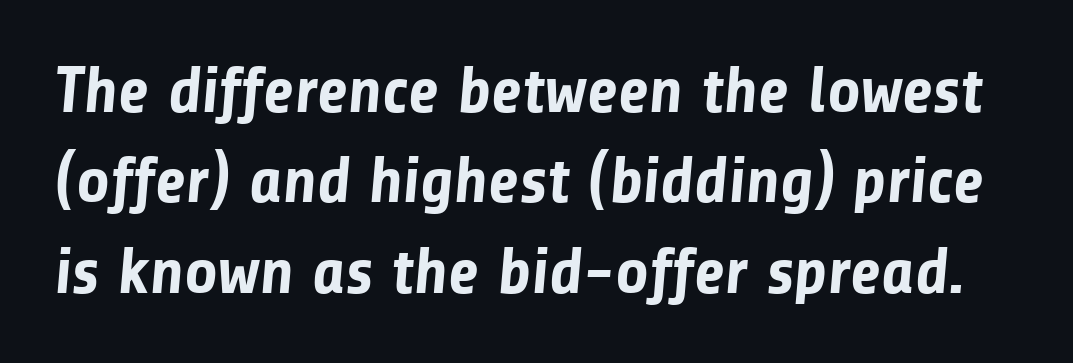
Q: Is the text bold? A: Yes.
Q: Is the typeface a serif or a sans-serif typeface? A: Sans-serif.
Q: Is the text underlined? A: No.
Q: Is the spacing between letters normal or unusually wide? A: Normal.
Q: Is the spacing between lines tight, normal or loose? A: Normal.
Q: Width (condensed, normal, or wide)? A: Normal.
Q: Stroke contrast? A: Low.
Q: x-height? A: Medium.
Q: Monospaced? A: No.
